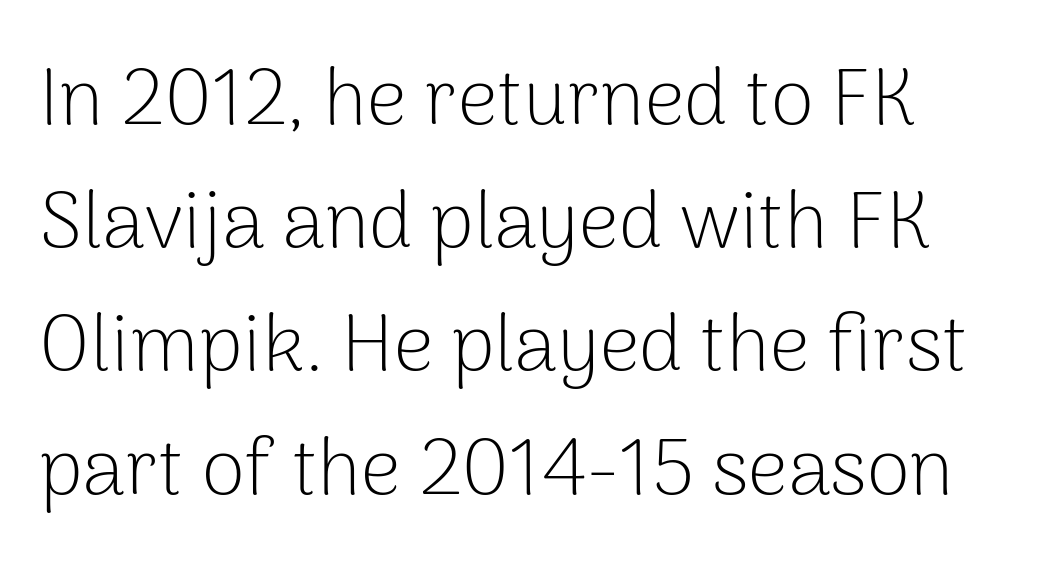
{"serif": "no", "italic": "no", "bold": "no", "weight": "light", "width": "normal", "stroke_contrast": "low", "x_height": "medium", "monospaced": "no", "underline": "no", "align": "left", "line_spacing": "normal", "line_spacing_ratio": 1.56, "letter_spacing": "normal", "letter_spacing_em": 0.0, "glyph_px": 79}
